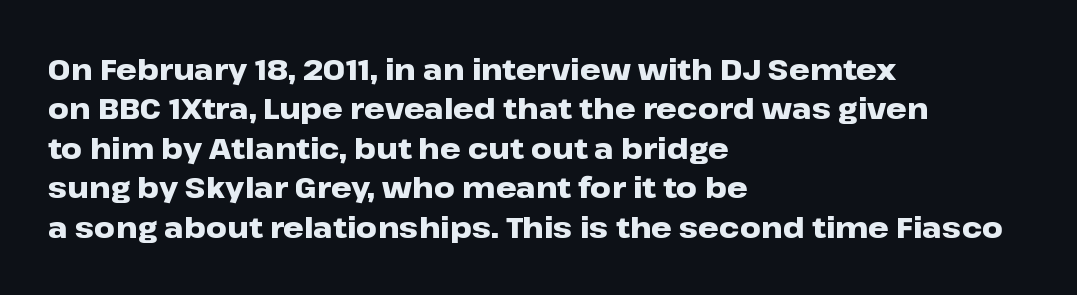
{"serif": "no", "italic": "no", "bold": "yes", "weight": "heavy", "width": "wide", "stroke_contrast": "low", "x_height": "medium", "monospaced": "no", "underline": "no", "align": "left", "line_spacing": "normal", "line_spacing_ratio": 1.36, "letter_spacing": "normal", "letter_spacing_em": 0.0, "glyph_px": 29}
